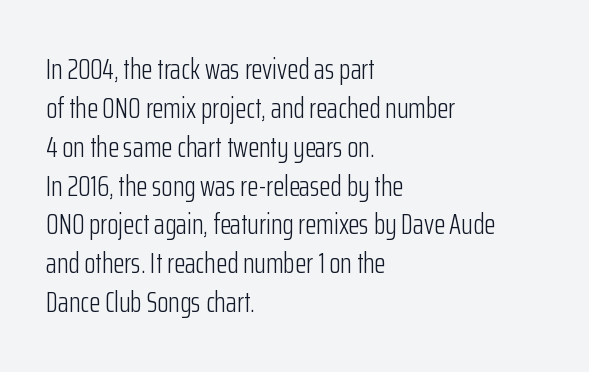
Compared with a typical body face, this is equally light or lighter still. Each row of text sits above clean, open space. This sample has the flowing, uneven cadence of proportional lettering. Nope, no serifs anywhere on these letters. Reading down the block, your eye returns to a fixed left position each line.
